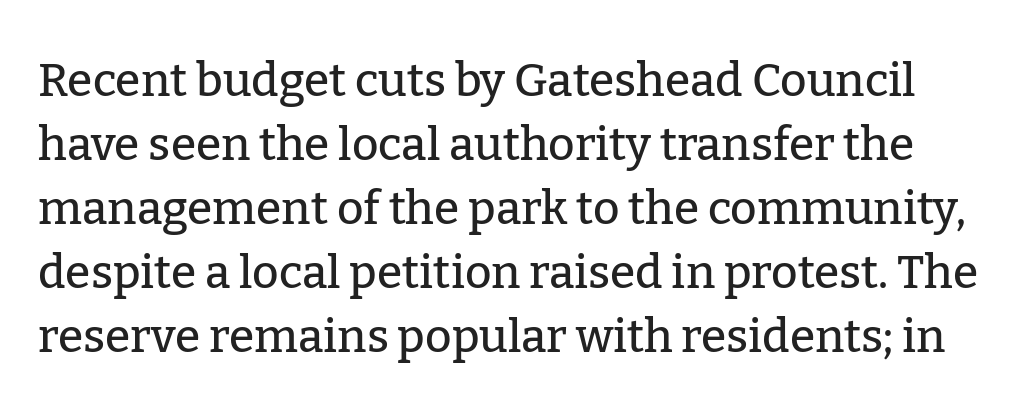
{"serif": "yes", "italic": "no", "width": "normal", "stroke_contrast": "low", "x_height": "medium", "monospaced": "no", "underline": "no", "line_spacing": "normal", "line_spacing_ratio": 1.39, "letter_spacing": "normal", "letter_spacing_em": 0.0, "glyph_px": 46}
